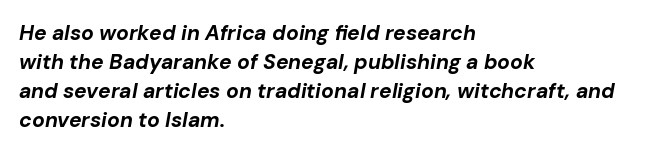
Q: Is the text bold? A: Yes.
Q: Is the text italic (slanted)? A: Yes, it leans right by about 10 degrees.
Q: Is the text underlined? A: No.
Q: How is the paragraph aligned? A: Left-aligned.
Q: Is the spacing between letters normal or unusually wide? A: Normal.
Q: Is the spacing between lines tight, normal or loose? A: Normal.
